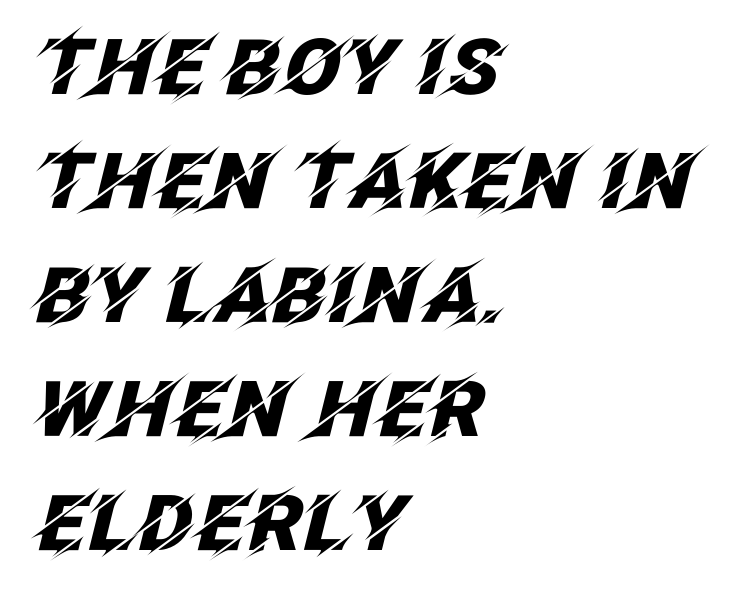
The image shows 77 px heavy type, italic (leaning right); set left-aligned, normal line spacing (1.48x), normal letter spacing, not underlined; low stroke contrast and a large x-height.
